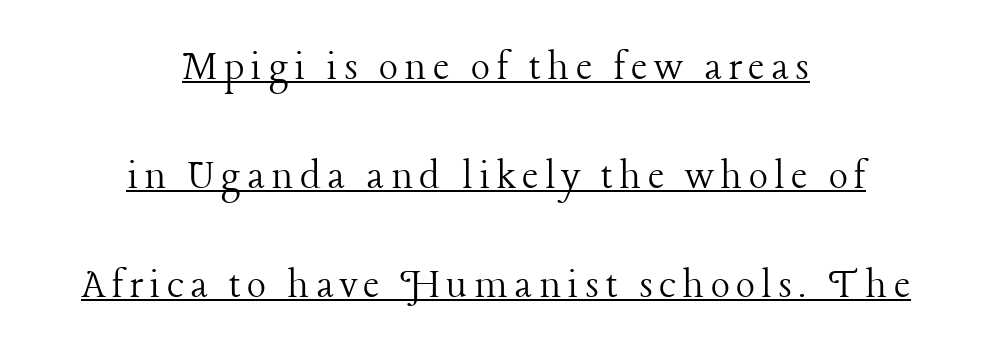
The image shows 45 px light serif type, upright; set centered, loose line spacing (2.42x), underlined; low stroke contrast and a medium x-height.
